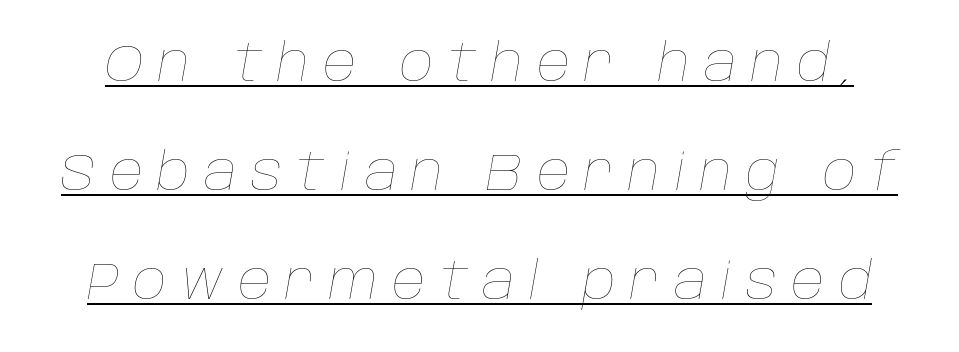
{"italic": "yes", "lean": "right", "slant_degrees": 10, "bold": "no", "weight": "thin", "width": "normal", "stroke_contrast": "low", "x_height": "large", "monospaced": "no", "underline": "yes", "line_spacing": "loose", "line_spacing_ratio": 2.1, "letter_spacing": "wide", "letter_spacing_em": 0.27, "glyph_px": 52}
